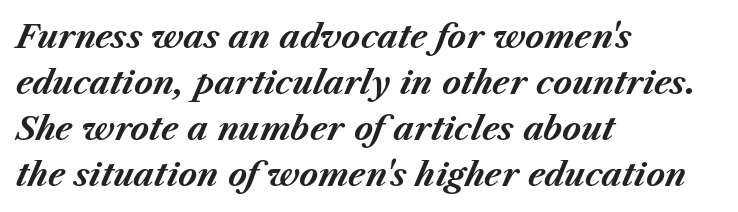
The image shows 32 px bold type, italic (leaning right); set left-aligned, normal line spacing (1.44x), normal letter spacing, not underlined; medium stroke contrast and a medium x-height.
